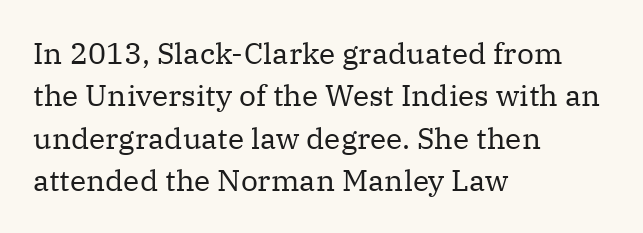
Little horizontal feet cap the strokes, marking this as serif type. This sample uses an upright cut, with every glyph sitting square on the baseline. The space directly below the letters is spotless. The passage shown stacks its lines at a standard gap.
